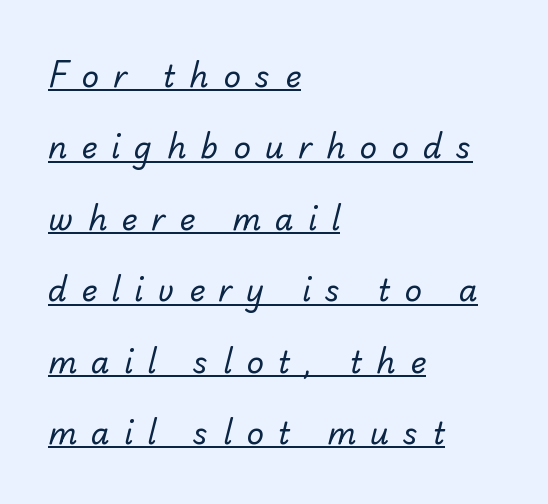
Stems here are at most as thick as an everyday book face. The type is letterspaced generously, with wide tracking. Horizontal bands of white between lines are thick stripes. Type style note: lacks serifs.
